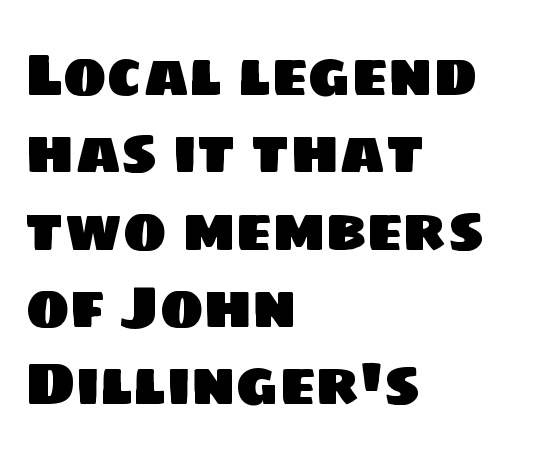
The image shows 59 px sans-serif type; set left-aligned, normal line spacing (1.31x), normal letter spacing, not underlined; low stroke contrast and a large x-height.
